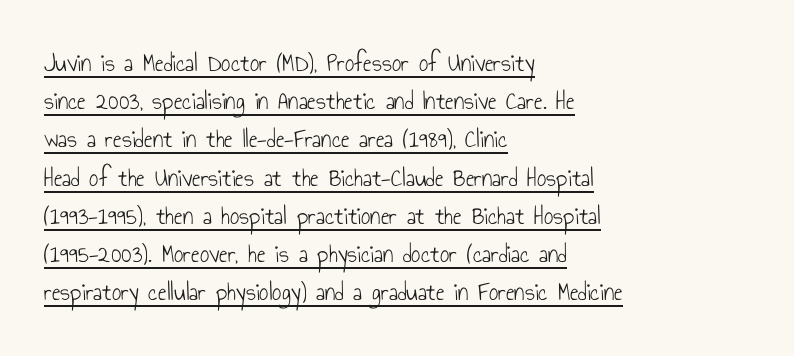
{"italic": "no", "bold": "no", "underline": "yes", "align": "left", "line_spacing": "normal", "line_spacing_ratio": 1.47, "letter_spacing": "normal", "letter_spacing_em": 0.0, "glyph_px": 26}
